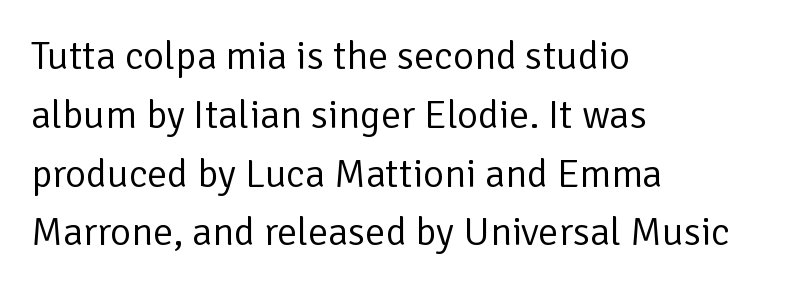
{"serif": "no", "italic": "no", "bold": "no", "weight": "regular", "width": "normal", "stroke_contrast": "low", "x_height": "medium", "monospaced": "no", "underline": "no", "align": "left", "line_spacing": "normal", "line_spacing_ratio": 1.47, "letter_spacing": "normal", "letter_spacing_em": 0.0, "glyph_px": 40}
